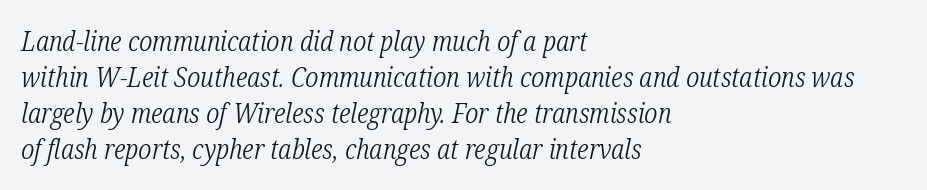
{"serif": "yes", "italic": "yes", "lean": "right", "slant_degrees": 12, "bold": "no", "weight": "light", "width": "condensed", "stroke_contrast": "low", "x_height": "medium", "monospaced": "no", "underline": "no", "align": "left", "line_spacing": "normal", "line_spacing_ratio": 1.29, "letter_spacing": "normal", "letter_spacing_em": 0.0, "glyph_px": 28}
